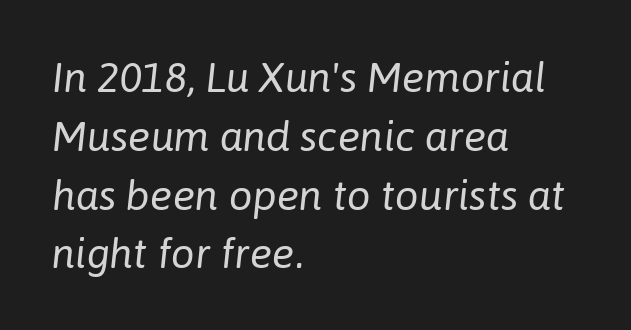
Q: Is the text bold? A: No.
Q: Is the text italic (slanted)? A: Yes, it leans right by about 6 degrees.
Q: Is the text underlined? A: No.
Q: How is the paragraph aligned? A: Left-aligned.
Q: Is the spacing between letters normal or unusually wide? A: Normal.
Q: Is the spacing between lines tight, normal or loose? A: Normal.
Q: Width (condensed, normal, or wide)? A: Normal.
Q: Stroke contrast? A: Low.
Q: x-height? A: Medium.
Q: Monospaced? A: No.
